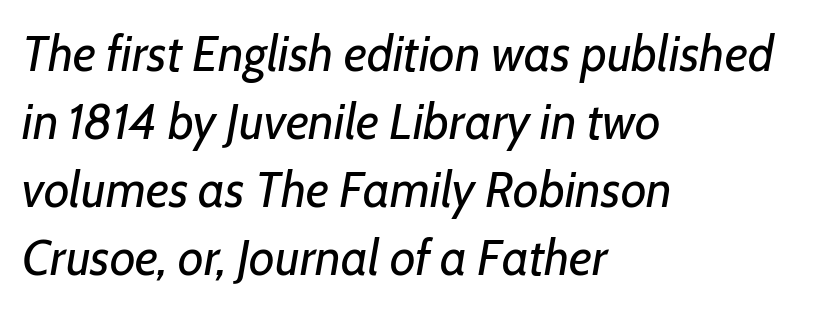
Q: Is the text bold? A: No.
Q: Is the text italic (slanted)? A: Yes, it leans right by about 7 degrees.
Q: Is the text underlined? A: No.
Q: How is the paragraph aligned? A: Left-aligned.
Q: Is the spacing between letters normal or unusually wide? A: Normal.
Q: Is the spacing between lines tight, normal or loose? A: Normal.
Q: Width (condensed, normal, or wide)? A: Normal.
Q: Stroke contrast? A: Low.
Q: x-height? A: Medium.
Q: Monospaced? A: No.
